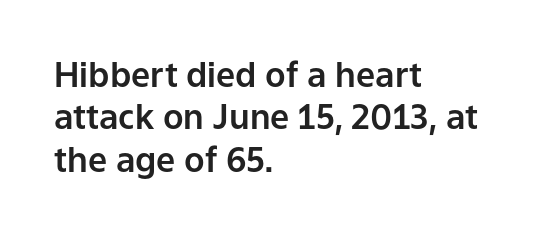
The image shows 34 px sans-serif type, upright; set left-aligned, normal line spacing (1.25x), normal letter spacing, not underlined; low stroke contrast and a medium x-height.
